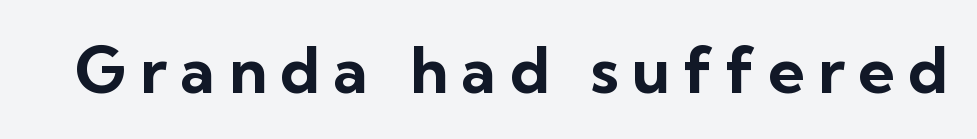
Regarding serifs, this sample does without them. Strokes here are thick enough to call this a true bold. A clean baseline with only descenders dipping below it. Looks like regular typesetting: each glyph gets only the width it needs. Honestly, the letter spacing is so wide it's the main thing you notice.
